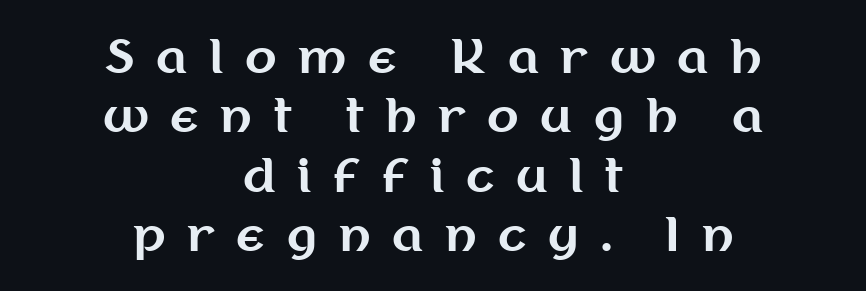
Q: Is the text bold? A: Yes.
Q: Is the text italic (slanted)? A: No, it is upright.
Q: Is the typeface a serif or a sans-serif typeface? A: Sans-serif.
Q: Is the text underlined? A: No.
Q: How is the paragraph aligned? A: Centered.
Q: Is the spacing between letters normal or unusually wide? A: Unusually wide.
Q: Is the spacing between lines tight, normal or loose? A: Normal.
Q: Width (condensed, normal, or wide)? A: Normal.
Q: Stroke contrast? A: Medium.
Q: x-height? A: Medium.
Q: Monospaced? A: No.
